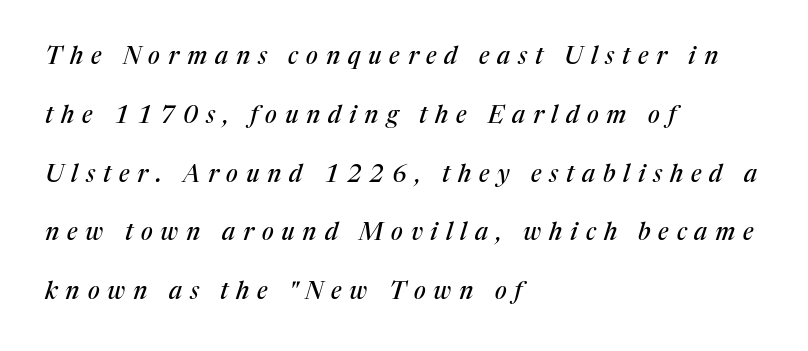
The image shows 24 px text type, italic (leaning right); set left-aligned, loose line spacing (2.45x), unusually wide letter spacing (+0.33 em), not underlined.
